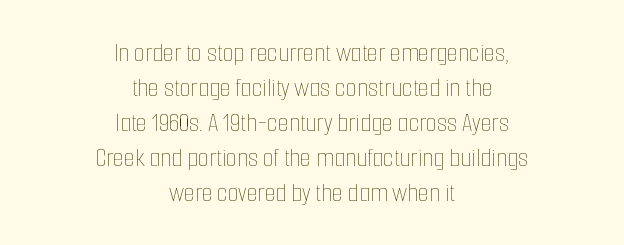
Posture: straight, roman, zero tilt. Descenders hang freely into open space. Note the varied advance widths — an 'i' is clearly narrower than an 'm'. This rendering leaves character spacing at its baseline value.
